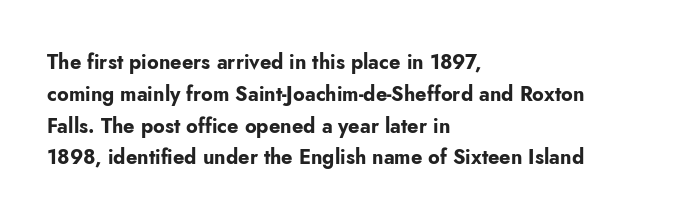
The image shows 20 px bold type, upright; set left-aligned, normal line spacing (1.59x), normal letter spacing, not underlined.
